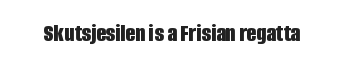
{"italic": "no", "bold": "yes", "underline": "no", "letter_spacing": "normal", "letter_spacing_em": 0.0, "glyph_px": 25}
